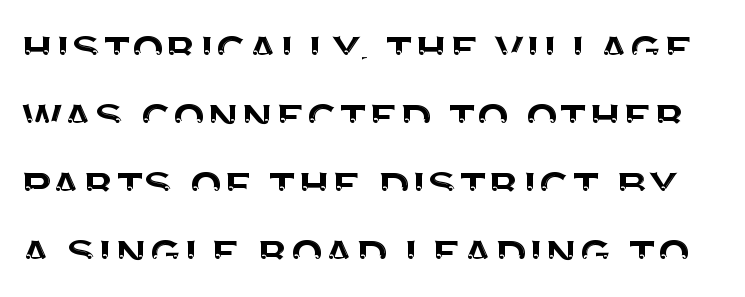
Q: Is the text italic (slanted)? A: No, it is upright.
Q: Is the typeface a serif or a sans-serif typeface? A: Sans-serif.
Q: Is the text underlined? A: No.
Q: Is the spacing between letters normal or unusually wide? A: Normal.
Q: Is the spacing between lines tight, normal or loose? A: Normal.
Q: Width (condensed, normal, or wide)? A: Normal.
Q: Stroke contrast? A: Medium.
Q: x-height? A: Large.
Q: Monospaced? A: No.
